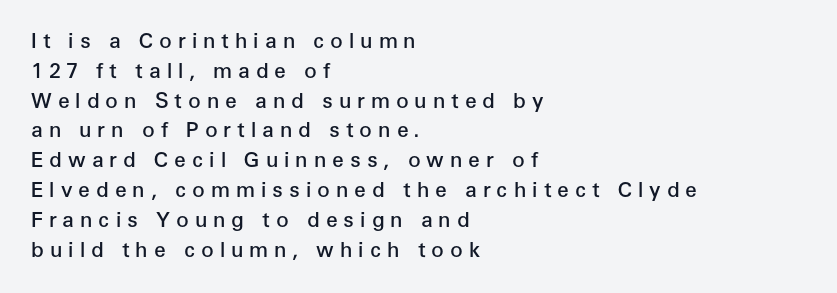
{"italic": "no", "bold": "semi", "underline": "no", "align": "left", "line_spacing": "normal", "line_spacing_ratio": 1.42, "letter_spacing": "wide", "letter_spacing_em": 0.28, "glyph_px": 21}
